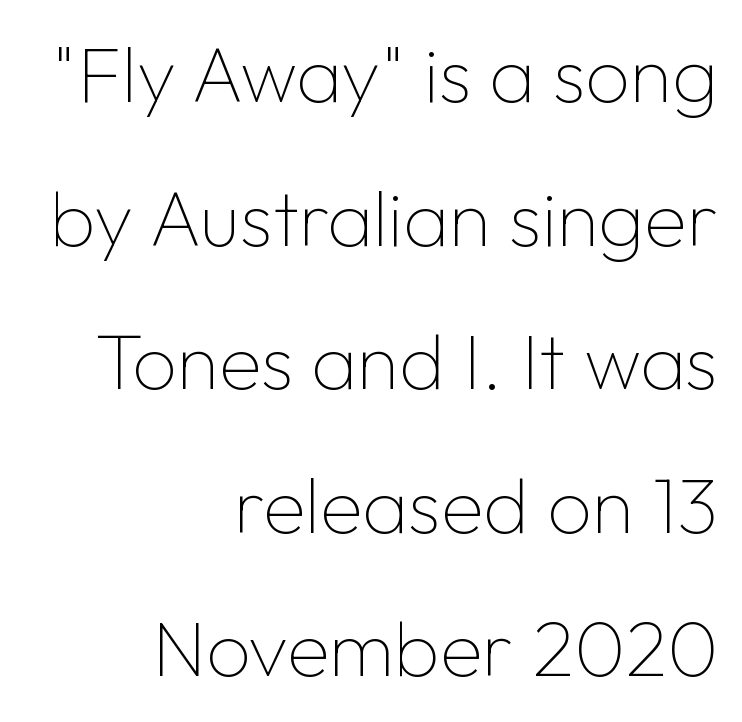
Do the characters align in a grid? No, the font is proportional. Caption: multi-line text, flush right, ragged left. Summary of weight: not heavy and not bold. The space beneath each line is pristine and unruled. Vertical strokes here are truly vertical. The typeface chosen for these lines omits serifs.
